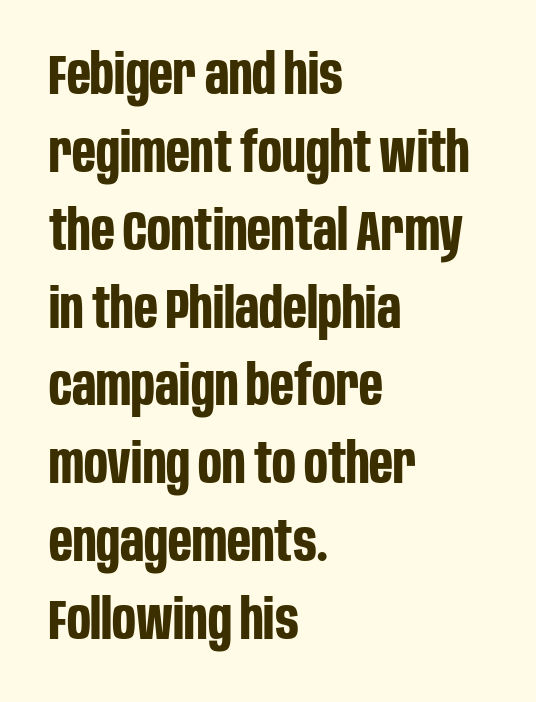
Is this a sans? Yes — the strokes have no serifs. Ordinary non-slanted type is in use. In terms of leading, this rendering sits right in the middle. These lines keep a tight, regular rhythm from letter to letter. The ragged edge is on the right, which tells us the setting is flush left.
